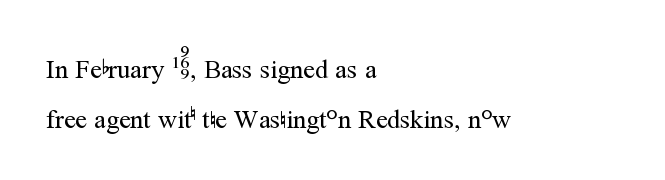
Q: Is the text bold? A: No.
Q: Is the text italic (slanted)? A: No, it is upright.
Q: Is the text underlined? A: No.
Q: How is the paragraph aligned? A: Left-aligned.
Q: Is the spacing between letters normal or unusually wide? A: Normal.
Q: Is the spacing between lines tight, normal or loose? A: Loose.
